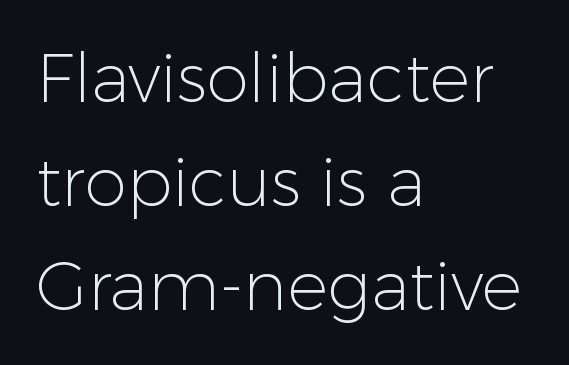
{"serif": "no", "italic": "no", "bold": "no", "weight": "light", "width": "normal", "stroke_contrast": "low", "x_height": "medium", "monospaced": "no", "underline": "no", "align": "left", "line_spacing": "normal", "line_spacing_ratio": 1.53, "letter_spacing": "normal", "letter_spacing_em": 0.0, "glyph_px": 68}
